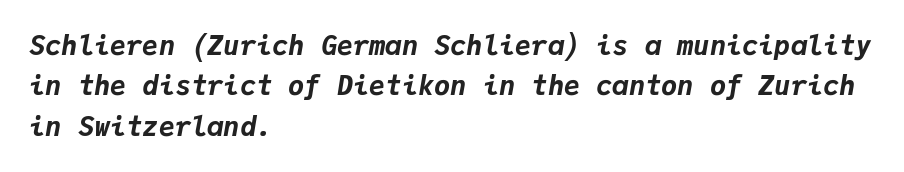
The image shows 27 px bold type, italic (leaning right); set left-aligned, normal line spacing (1.5x), normal letter spacing, not underlined.
